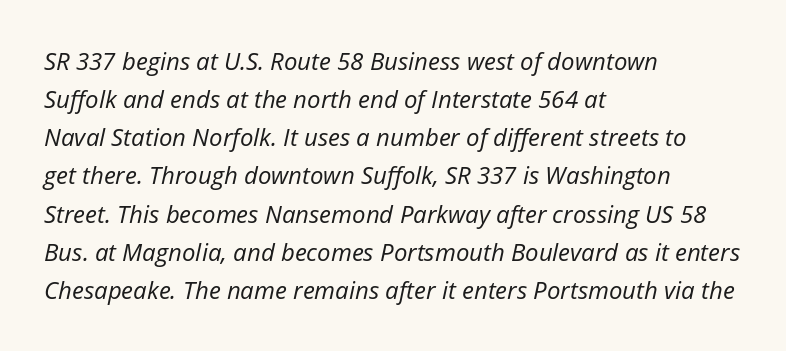
{"italic": "yes", "lean": "right", "slant_degrees": 12, "bold": "no", "underline": "no", "align": "left", "line_spacing": "normal", "line_spacing_ratio": 1.59, "letter_spacing": "normal", "letter_spacing_em": 0.0, "glyph_px": 24}
